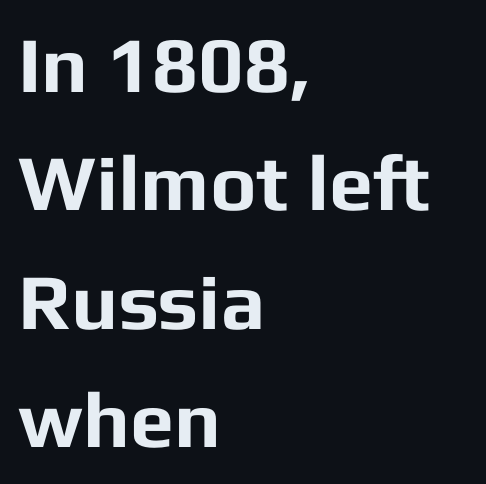
Q: Is the text bold? A: Yes.
Q: Is the text italic (slanted)? A: No, it is upright.
Q: Is the typeface a serif or a sans-serif typeface? A: Sans-serif.
Q: Is the text underlined? A: No.
Q: How is the paragraph aligned? A: Left-aligned.
Q: Is the spacing between letters normal or unusually wide? A: Normal.
Q: Is the spacing between lines tight, normal or loose? A: Normal.
Q: Width (condensed, normal, or wide)? A: Normal.
Q: Stroke contrast? A: Low.
Q: x-height? A: Medium.
Q: Monospaced? A: No.
